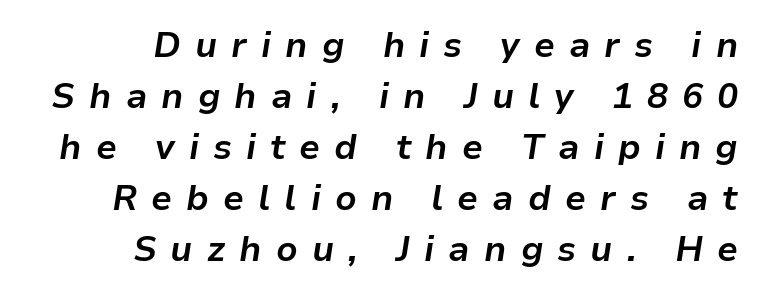
Q: Is the text bold? A: Yes.
Q: Is the text italic (slanted)? A: Yes, it leans right by about 9 degrees.
Q: Is the text underlined? A: No.
Q: How is the paragraph aligned? A: Right-aligned.
Q: Is the spacing between letters normal or unusually wide? A: Unusually wide.
Q: Is the spacing between lines tight, normal or loose? A: Normal.
Q: Width (condensed, normal, or wide)? A: Normal.
Q: Stroke contrast? A: Low.
Q: x-height? A: Medium.
Q: Monospaced? A: No.
